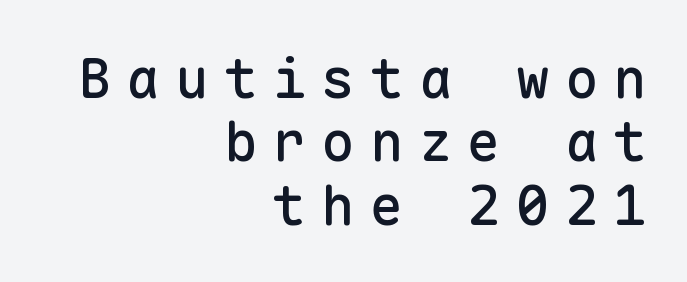
The image shows 56 px sans-serif type, upright, monospaced; set right-aligned, tight line spacing (1.13x), unusually wide letter spacing (+0.27 em), not underlined; low stroke contrast and a medium x-height.
